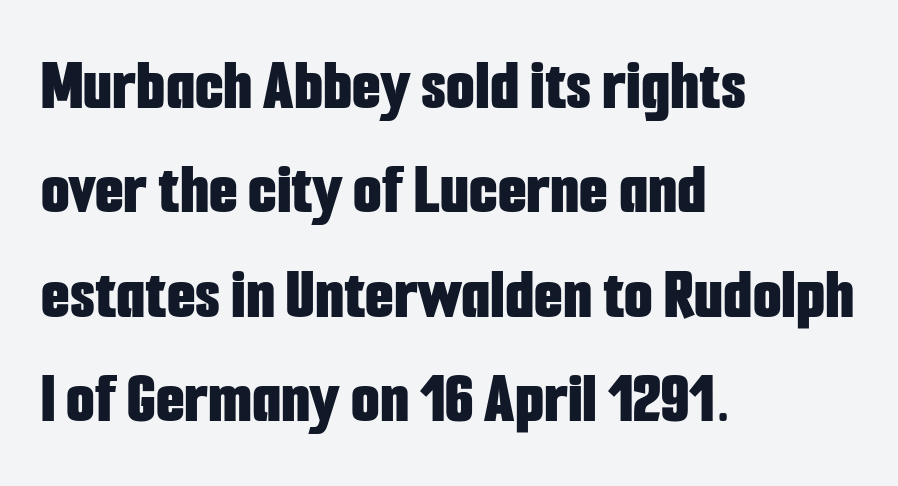
{"serif": "no", "italic": "no", "bold": "yes", "weight": "bold", "width": "condensed", "stroke_contrast": "low", "x_height": "medium", "monospaced": "no", "underline": "no", "align": "left", "line_spacing": "normal", "line_spacing_ratio": 1.41, "letter_spacing": "normal", "letter_spacing_em": 0.0, "glyph_px": 74}
